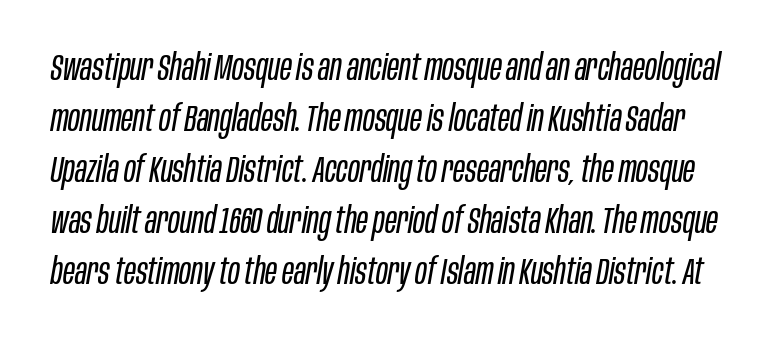
{"italic": "yes", "lean": "right", "slant_degrees": 10, "bold": "no", "weight": "regular", "width": "condensed", "stroke_contrast": "low", "x_height": "large", "monospaced": "no", "underline": "no", "line_spacing": "normal", "line_spacing_ratio": 1.42, "letter_spacing": "normal", "letter_spacing_em": 0.0, "glyph_px": 36}
